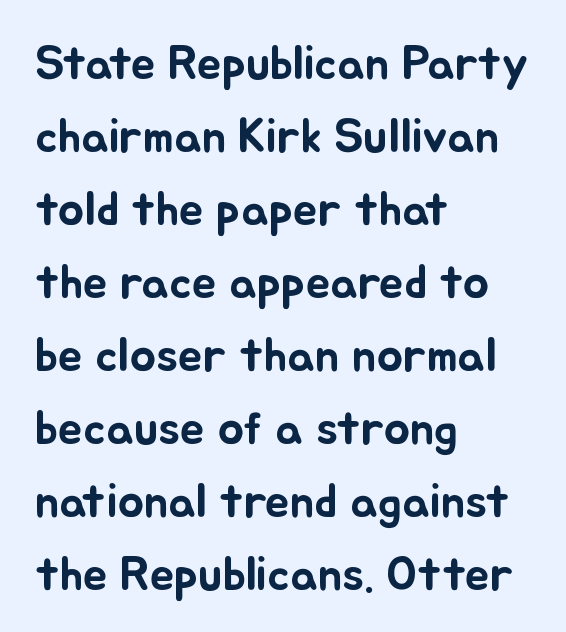
Glyph-to-glyph distance matches everyday printed text. This sample is left-justified, so line endings fall wherever the words run out. It's the straight-up-and-down kind of type. Note the varied advance widths — an 'i' is clearly narrower than an 'm'. The space beneath each line is pristine and unruled. Each new line begins a customary step beneath the previous one.
